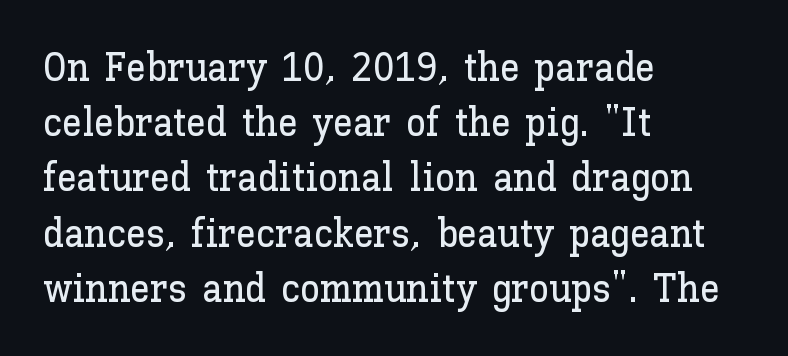
Q: Is the text italic (slanted)? A: No, it is upright.
Q: Is the text underlined? A: No.
Q: How is the paragraph aligned? A: Left-aligned.
Q: Is the spacing between letters normal or unusually wide? A: Normal.
Q: Is the spacing between lines tight, normal or loose? A: Normal.
Q: Width (condensed, normal, or wide)? A: Normal.
Q: Stroke contrast? A: Low.
Q: x-height? A: Medium.
Q: Monospaced? A: No.
